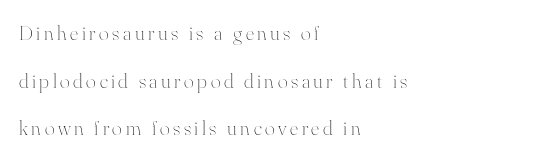
The compositor pushed each line to the left boundary. These glyphs show unthickened strokes, regular width or finer. This sample uses an upright cut, with every glyph sitting square on the baseline. The passage shown stacks its lines with a broad gap. Anything drawn beneath the words? Only blank space.
